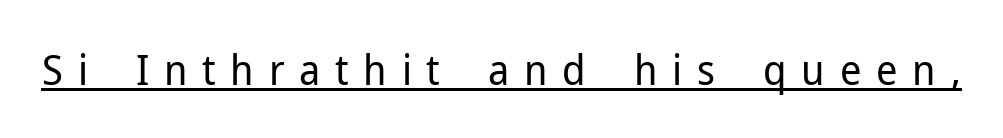
{"serif": "no", "italic": "no", "bold": "no", "weight": "regular", "width": "normal", "stroke_contrast": "low", "x_height": "medium", "monospaced": "no", "underline": "yes", "letter_spacing": "wide", "letter_spacing_em": 0.35, "glyph_px": 42}
